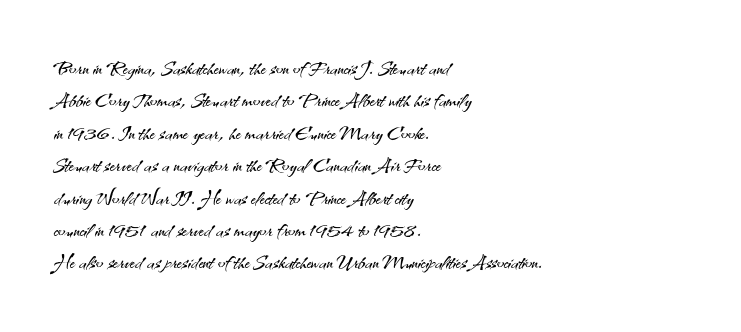
The image shows 27 px text type; set left-aligned, line spacing 1.2x, normal letter spacing, not underlined.
